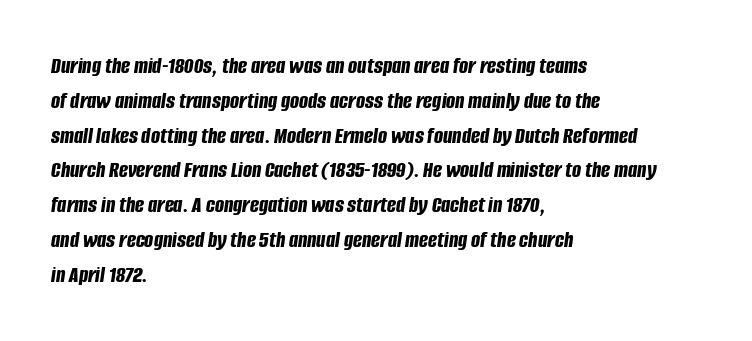
Q: Is the text bold? A: Yes.
Q: Is the text italic (slanted)? A: Yes, it leans right by about 8 degrees.
Q: Is the text underlined? A: No.
Q: How is the paragraph aligned? A: Left-aligned.
Q: Is the spacing between letters normal or unusually wide? A: Normal.
Q: Is the spacing between lines tight, normal or loose? A: Normal.
